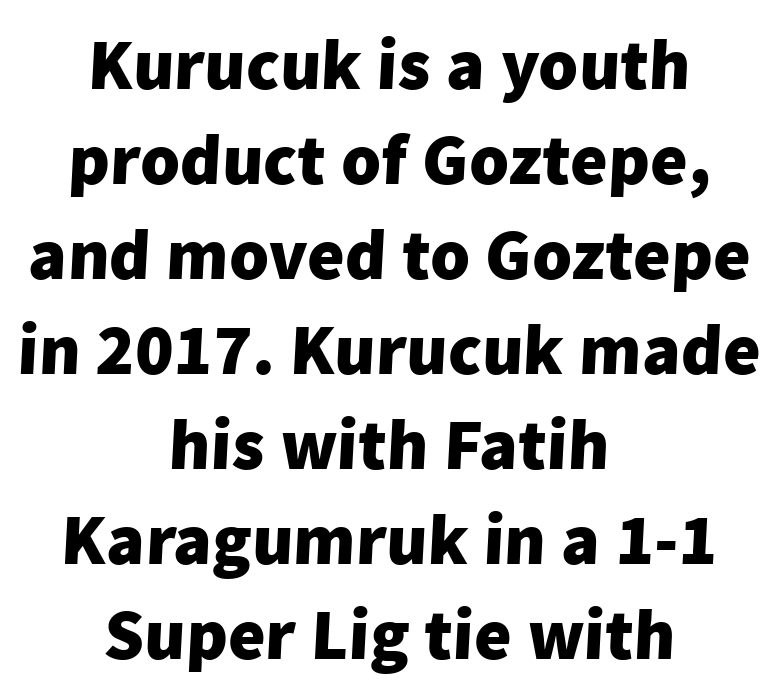
{"serif": "no", "bold": "yes", "weight": "heavy", "width": "normal", "stroke_contrast": "low", "x_height": "medium", "monospaced": "no", "underline": "no", "align": "center", "line_spacing": "normal", "line_spacing_ratio": 1.32, "letter_spacing": "normal", "letter_spacing_em": 0.0, "glyph_px": 72}
